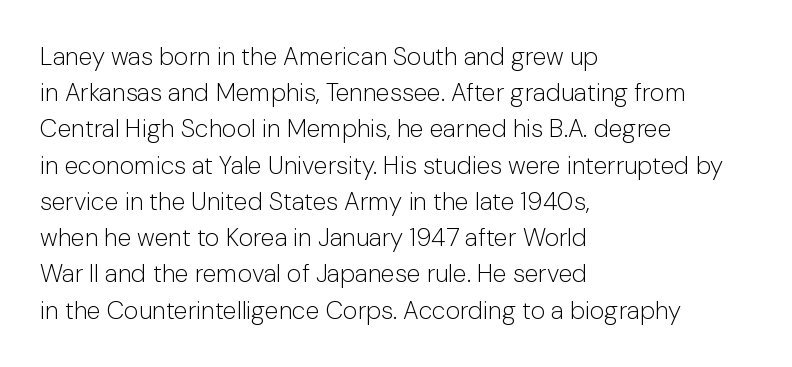
The cut favours lightness, reaching ordinary text weight at its darkest. Left-aligned paragraph, ragged on the right. There is no visible air inserted between adjacent glyphs. Has an underline been added? It has not. Upright lettering throughout. Leading matches the norm, producing a regular column.
